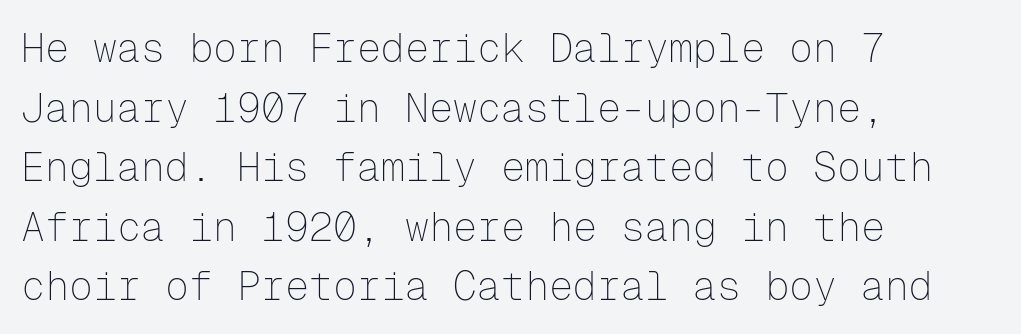
The typesetter chose a ragged-right arrangement here. Does the type have serifs? No, each stem ends abruptly. Do the characters align in a grid? Yes, the font is monospaced. Characters remain perfectly vertical along every line. The typeface has the unassuming heft of standard copy or less. Beneath every word, the page is bare.
